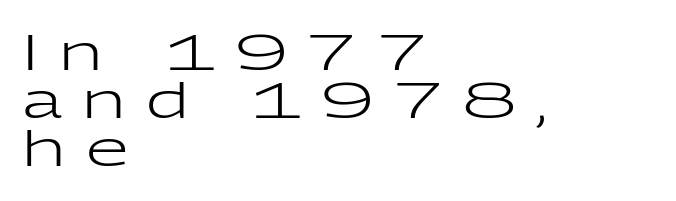
Q: Is the text bold? A: No.
Q: Is the text italic (slanted)? A: No, it is upright.
Q: Is the typeface a serif or a sans-serif typeface? A: Sans-serif.
Q: Is the text underlined? A: No.
Q: How is the paragraph aligned? A: Left-aligned.
Q: Is the spacing between letters normal or unusually wide? A: Unusually wide.
Q: Is the spacing between lines tight, normal or loose? A: Tight.
Q: Width (condensed, normal, or wide)? A: Wide.
Q: Stroke contrast? A: Low.
Q: x-height? A: Medium.
Q: Monospaced? A: No.
